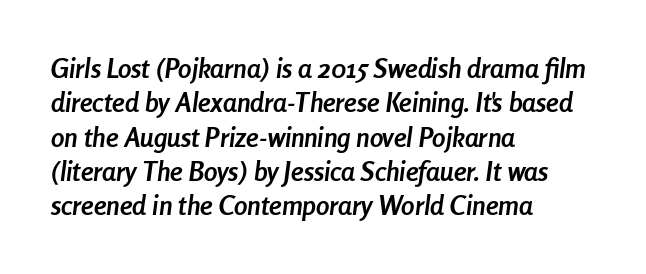
The image shows 27 px bold type, italic (leaning right); set left-aligned, normal line spacing (1.27x), normal letter spacing, not underlined.
